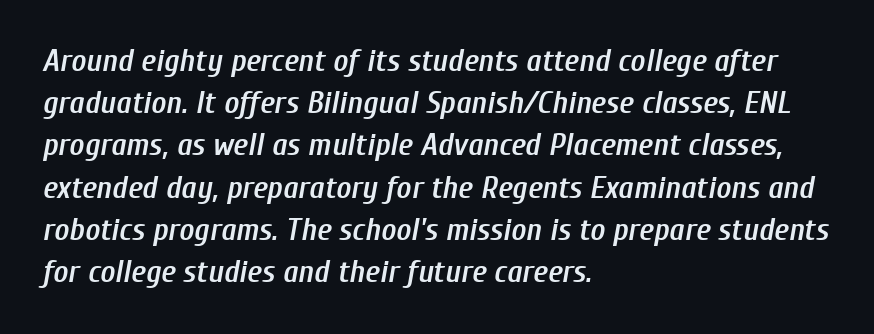
The image shows 32 px semibold, condensed type, italic (leaning right); set left-aligned, normal line spacing (1.32x), normal letter spacing, not underlined; low stroke contrast and a medium x-height.
